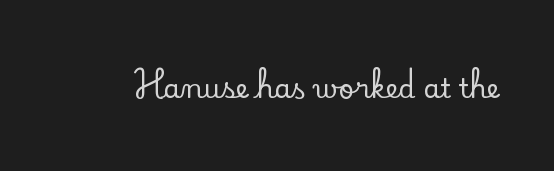
{"italic": "no", "underline": "no", "letter_spacing": "normal", "letter_spacing_em": 0.0, "glyph_px": 27}
